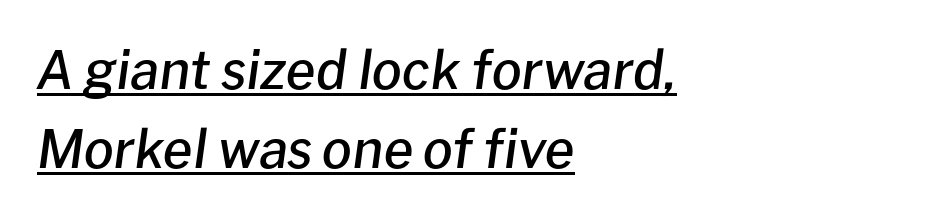
Vertically, the passage feels balanced, rows spaced as you'd expect. The face used here has a pronounced slope to its letters. Short and long lines alike share a common starting point at left. The typesetter has applied underlining to the passage shown. Does the weight exceed regular? Yes, but only to semibold.
